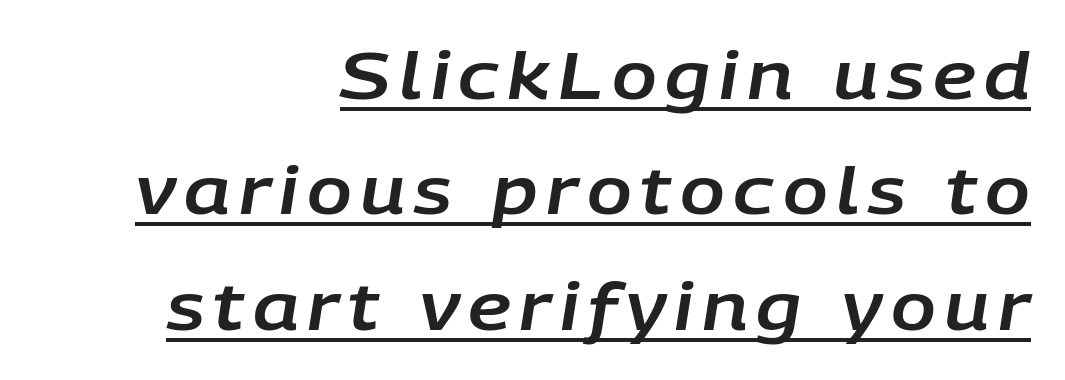
Q: Is the text italic (slanted)? A: Yes, it leans right by about 9 degrees.
Q: Is the text underlined? A: Yes.
Q: How is the paragraph aligned? A: Right-aligned.
Q: Width (condensed, normal, or wide)? A: Normal.
Q: Stroke contrast? A: Low.
Q: x-height? A: Large.
Q: Monospaced? A: No.
